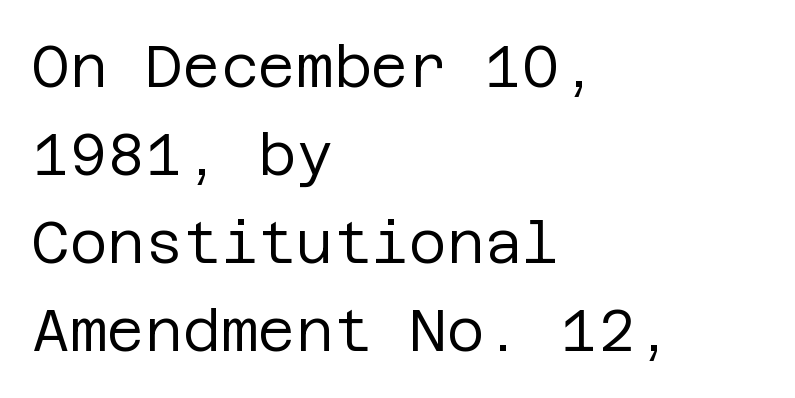
{"serif": "no", "italic": "no", "bold": "no", "weight": "regular", "width": "normal", "stroke_contrast": "low", "x_height": "large", "underline": "no", "align": "left", "line_spacing": "normal", "line_spacing_ratio": 1.52, "letter_spacing": "normal", "letter_spacing_em": 0.0, "glyph_px": 58}
